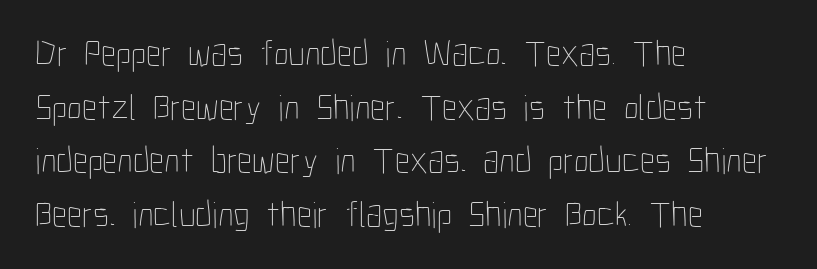
The image shows 37 px thin, condensed type, upright; set left-aligned, normal line spacing (1.45x), normal letter spacing, not underlined; low stroke contrast and a medium x-height.
